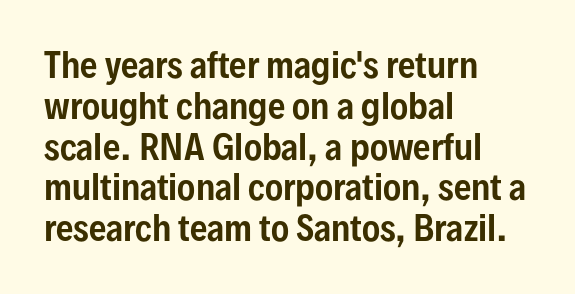
Notice how the passage keeps a crisp vertical edge on the left only. Think of a printed novel: that variable character pitch is what you see here. You could call the tracking neutral — neither tight nor loose. The type sits square on the baseline with zero lean.
